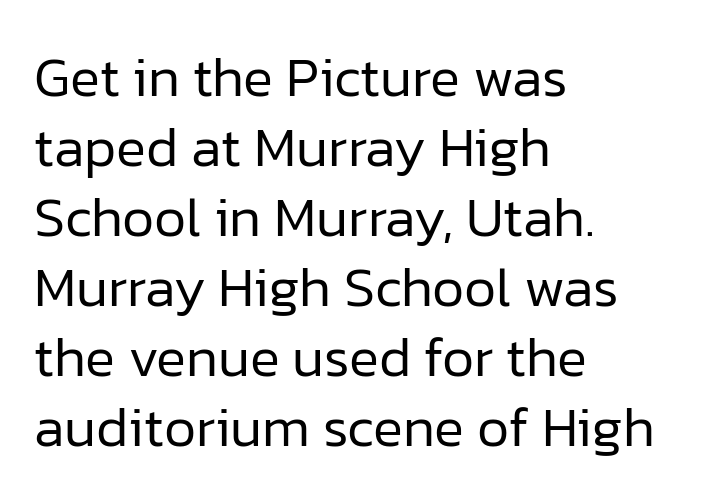
Q: Is the text bold? A: No.
Q: Is the text italic (slanted)? A: No, it is upright.
Q: Is the typeface a serif or a sans-serif typeface? A: Sans-serif.
Q: Is the text underlined? A: No.
Q: How is the paragraph aligned? A: Left-aligned.
Q: Is the spacing between letters normal or unusually wide? A: Normal.
Q: Is the spacing between lines tight, normal or loose? A: Normal.
Q: Width (condensed, normal, or wide)? A: Normal.
Q: Stroke contrast? A: Low.
Q: x-height? A: Medium.
Q: Monospaced? A: No.
